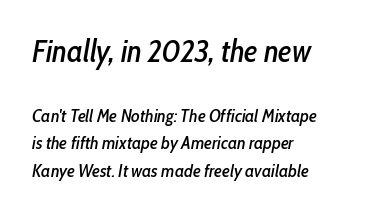
The image shows 31 px condensed type, italic (leaning right); set left-aligned, normal line spacing (1.52x), normal letter spacing, not underlined; the first (top) block is 1.72x larger; low stroke contrast and a medium x-height.
